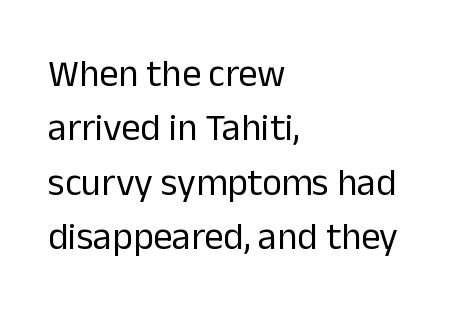
In terms of letterform style, serifs are entirely absent. Every row of glyphs begins at an identical x-position on the left. The letters look calm and open, with moderate or lighter stems. Students, observe: this is what conventionally led text looks like. Decoration check: the copy has no underline. It's the straight-up-and-down kind of type.
